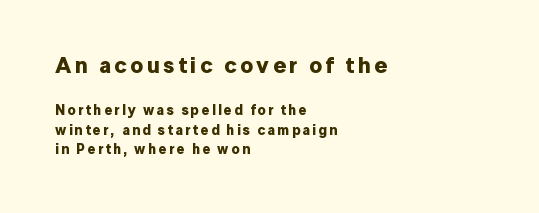
Q: Is the text bold? A: Yes.
Q: Is the text italic (slanted)? A: No, it is upright.
Q: Is the text underlined? A: No.
Q: How is the paragraph aligned? A: Left-aligned.
Q: Is the spacing between lines tight, normal or loose? A: Normal.
Q: Which block of text is set in a larger size, the first (top) or the second (bottom)? A: The first (top) one.
